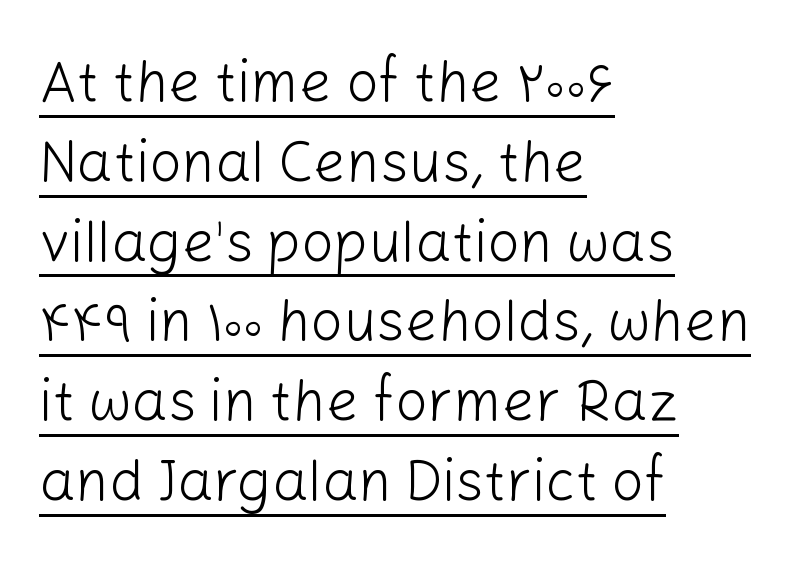
The image shows 57 px light sans-serif type, upright; set left-aligned, normal line spacing (1.4x), normal letter spacing, underlined; low stroke contrast and a medium x-height.
